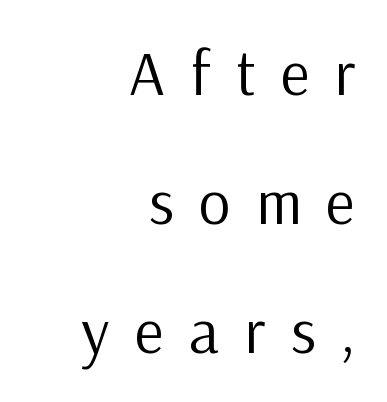
{"serif": "no", "italic": "no", "bold": "no", "weight": "regular", "width": "normal", "stroke_contrast": "low", "x_height": "medium", "monospaced": "no", "underline": "no", "align": "right", "line_spacing": "loose", "line_spacing_ratio": 2.05, "letter_spacing": "wide", "letter_spacing_em": 0.4, "glyph_px": 63}
